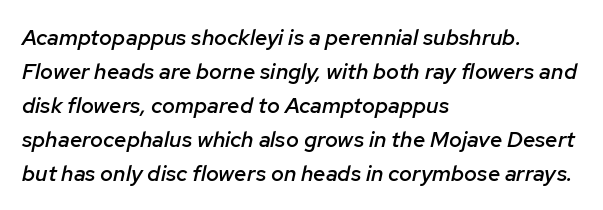
Q: Is the text bold? A: Semi-bold.
Q: Is the text italic (slanted)? A: Yes, it leans right by about 12 degrees.
Q: Is the text underlined? A: No.
Q: How is the paragraph aligned? A: Left-aligned.
Q: Is the spacing between letters normal or unusually wide? A: Normal.
Q: Is the spacing between lines tight, normal or loose? A: Normal.
